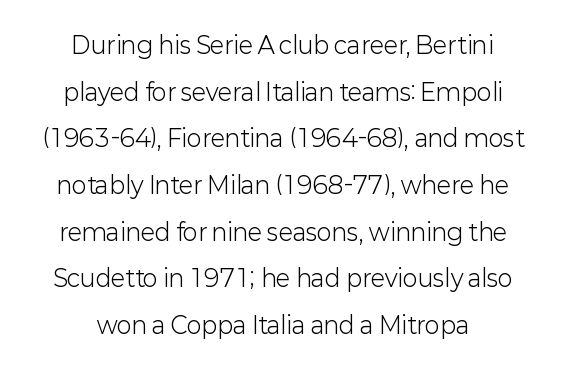
{"italic": "no", "bold": "no", "underline": "no", "align": "center", "line_spacing": "loose", "line_spacing_ratio": 2.03, "letter_spacing": "normal", "letter_spacing_em": 0.0, "glyph_px": 23}
